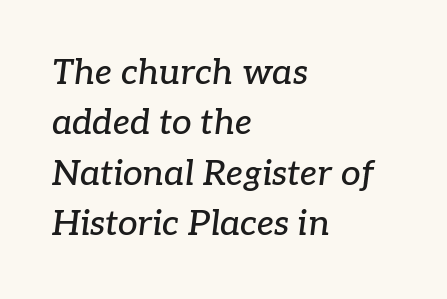
The line-height multiplier appears to be the usual default. Reading down the block, your eye returns to a fixed left position each line. The type is set solid horizontally, with unmodified tracking. The typography opts for an oblique posture over an upright one. Varying glyph widths throughout — classic text-font behaviour.
